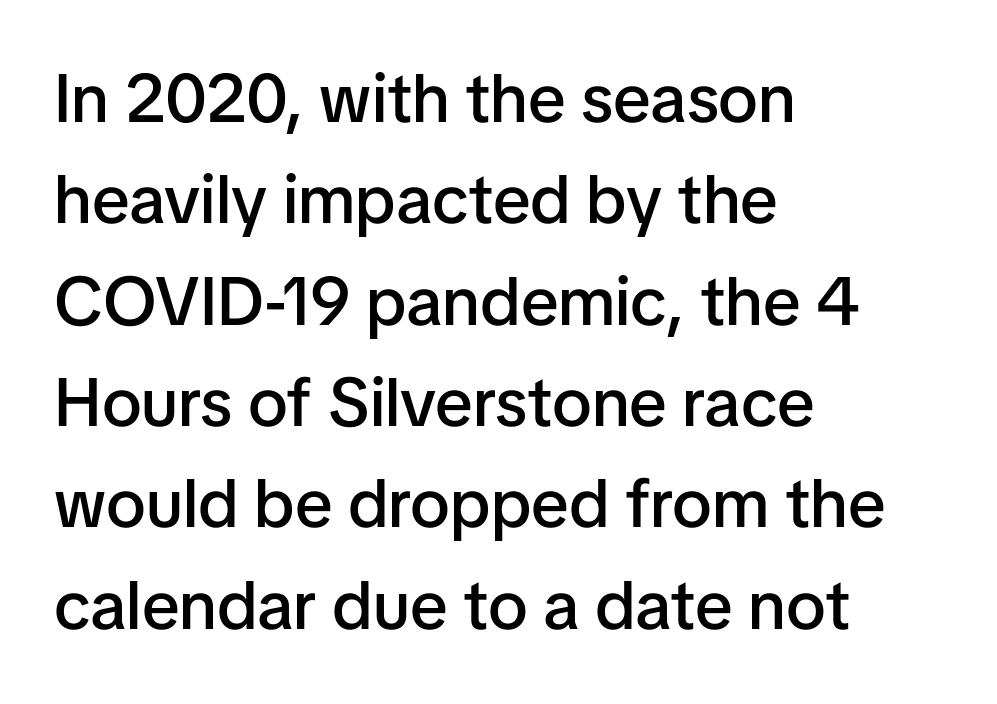
Q: Is the text bold? A: Semi-bold.
Q: Is the text italic (slanted)? A: No, it is upright.
Q: Is the typeface a serif or a sans-serif typeface? A: Sans-serif.
Q: Is the text underlined? A: No.
Q: How is the paragraph aligned? A: Left-aligned.
Q: Is the spacing between letters normal or unusually wide? A: Normal.
Q: Is the spacing between lines tight, normal or loose? A: Normal.
Q: Width (condensed, normal, or wide)? A: Normal.
Q: Stroke contrast? A: Low.
Q: x-height? A: Medium.
Q: Monospaced? A: No.
